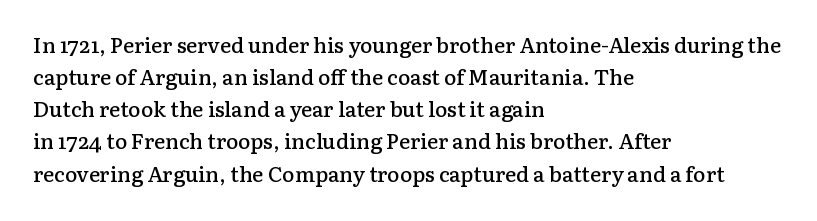
{"italic": "no", "bold": "semi", "underline": "no", "align": "left", "line_spacing": "normal", "line_spacing_ratio": 1.53, "letter_spacing": "normal", "letter_spacing_em": 0.0, "glyph_px": 21}
